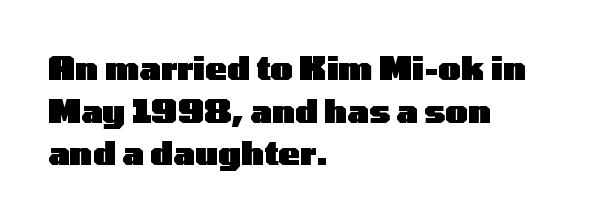
Q: Is the text bold? A: Yes.
Q: Is the text italic (slanted)? A: No, it is upright.
Q: Is the typeface a serif or a sans-serif typeface? A: Sans-serif.
Q: Is the text underlined? A: No.
Q: How is the paragraph aligned? A: Left-aligned.
Q: Is the spacing between letters normal or unusually wide? A: Normal.
Q: Is the spacing between lines tight, normal or loose? A: Normal.
Q: Width (condensed, normal, or wide)? A: Wide.
Q: Stroke contrast? A: Low.
Q: x-height? A: Medium.
Q: Monospaced? A: No.
